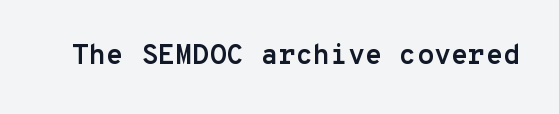
Q: Is the text bold? A: Yes.
Q: Is the text italic (slanted)? A: No, it is upright.
Q: Is the typeface a serif or a sans-serif typeface? A: Sans-serif.
Q: Is the text underlined? A: No.
Q: Is the spacing between letters normal or unusually wide? A: Normal.
Q: Width (condensed, normal, or wide)? A: Normal.
Q: Stroke contrast? A: Low.
Q: x-height? A: Medium.
Q: Monospaced? A: Yes.
